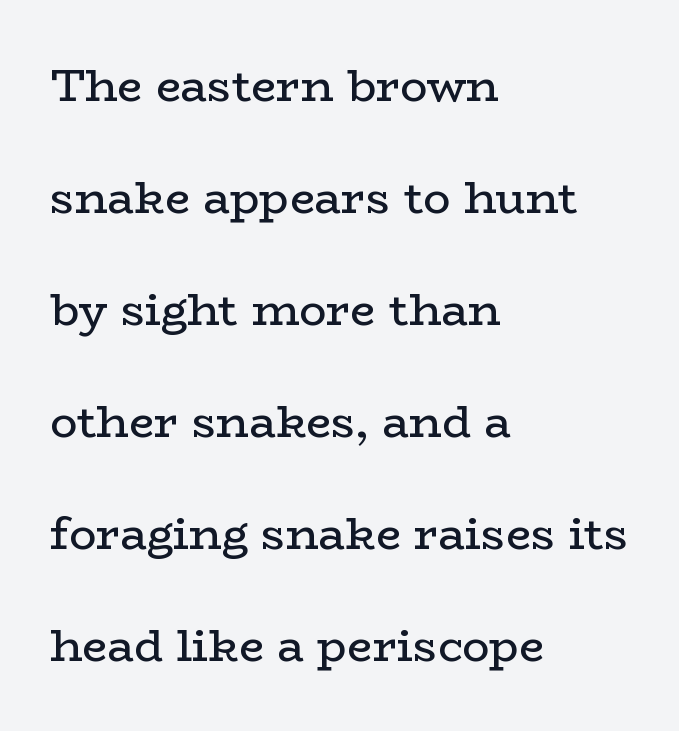
The image shows 45 px regular-weight, wide serif type, upright; set left-aligned, loose line spacing (2.49x), normal letter spacing, not underlined; low stroke contrast and a medium x-height.
